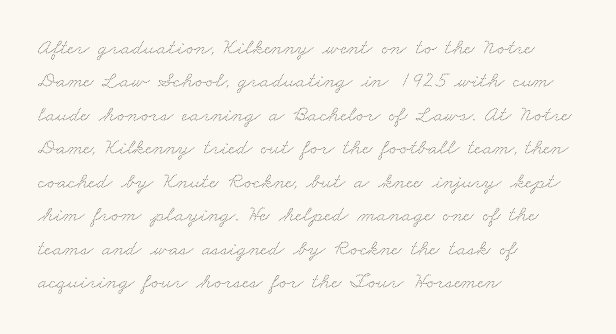
{"bold": "no", "underline": "no", "align": "left", "line_spacing": "normal", "line_spacing_ratio": 1.52, "letter_spacing": "normal", "letter_spacing_em": 0.0, "glyph_px": 22}
